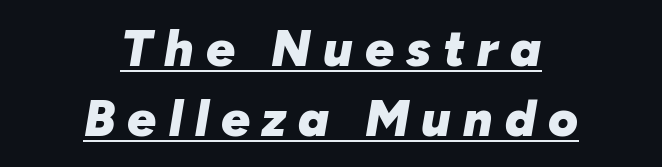
It's the slanting kind of type. What stands out about the letter spacing? Its width — letters are far apart. Varying glyph widths throughout — classic text-font behaviour. Each line is balanced around a shared central axis.
